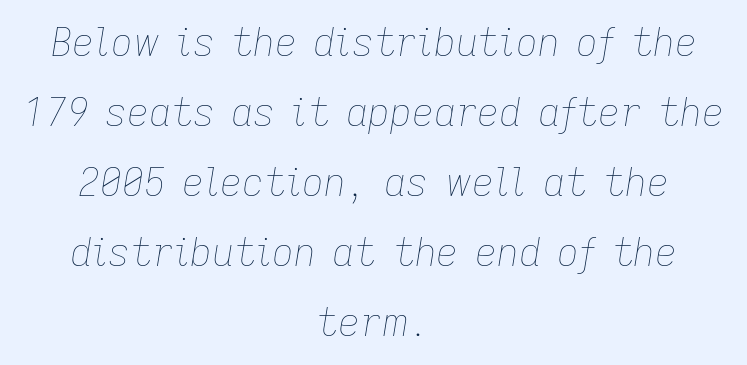
Q: Is the text bold? A: No.
Q: Is the text italic (slanted)? A: Yes, it leans right by about 9 degrees.
Q: Is the text underlined? A: No.
Q: How is the paragraph aligned? A: Centered.
Q: Is the spacing between letters normal or unusually wide? A: Normal.
Q: Width (condensed, normal, or wide)? A: Normal.
Q: Stroke contrast? A: Low.
Q: x-height? A: Medium.
Q: Monospaced? A: No.
